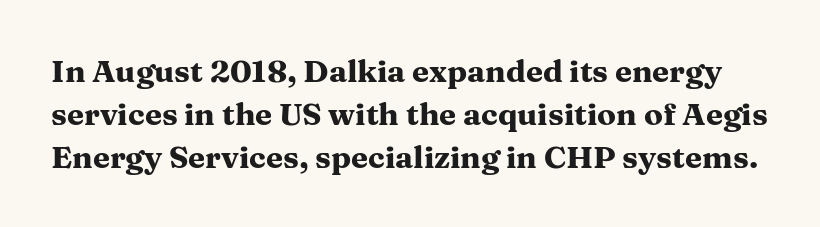
{"serif": "yes", "italic": "no", "bold": "yes", "weight": "heavy", "width": "wide", "stroke_contrast": "medium", "x_height": "medium", "monospaced": "no", "underline": "no", "line_spacing": "normal", "line_spacing_ratio": 1.38, "letter_spacing": "normal", "letter_spacing_em": 0.0, "glyph_px": 31}
